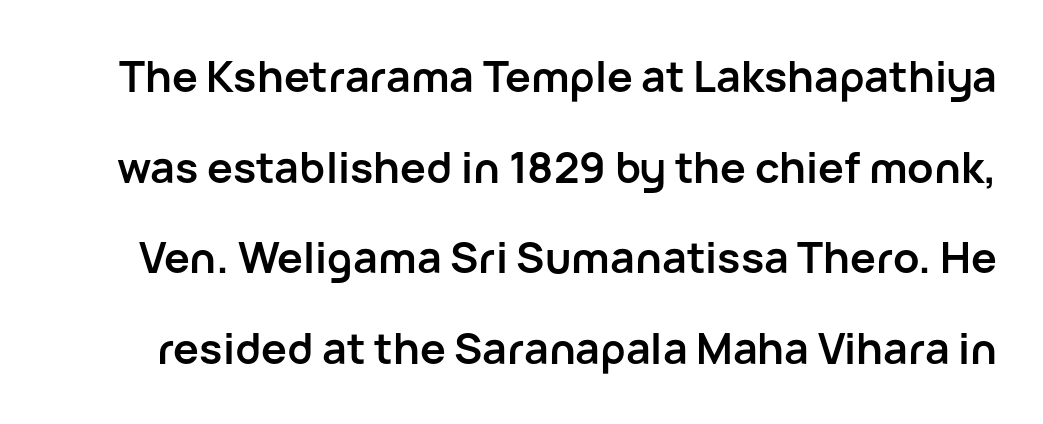
These lines were composed using upright roman letters. Grotesque or geometric, the face here clearly has no serifs. Observe the ordinary spacing: letters are neighbours, not strangers. Whoever set this chose breathing room over compactness in the vertical rhythm. The glyphs have the mass of a bold cut. The area under the type is left untouched.
